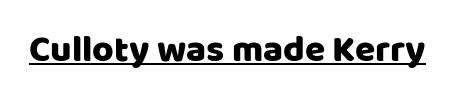
What stands out about the letter spacing? Nothing — it is the standard amount. The letters carry no serifs — their stems end cleanly without finishing strokes. The letters advance in unequal steps, a hallmark of proportional type. A typesetter would mark this as roman, not italic. The face used here appears with an underline applied.
